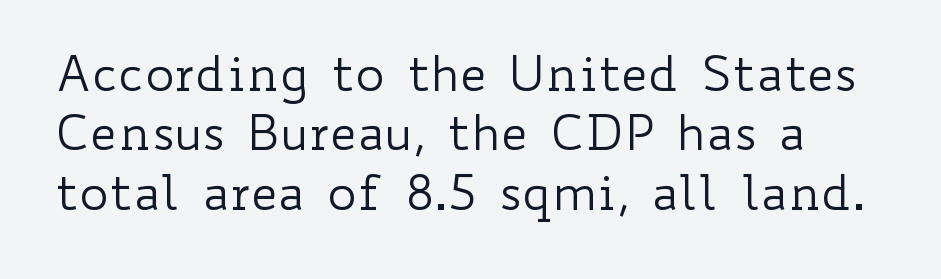
{"italic": "no", "bold": "no", "weight": "regular", "width": "wide", "stroke_contrast": "low", "x_height": "small", "monospaced": "no", "underline": "no", "line_spacing_ratio": 1.21, "letter_spacing": "normal", "letter_spacing_em": 0.0, "glyph_px": 49}
